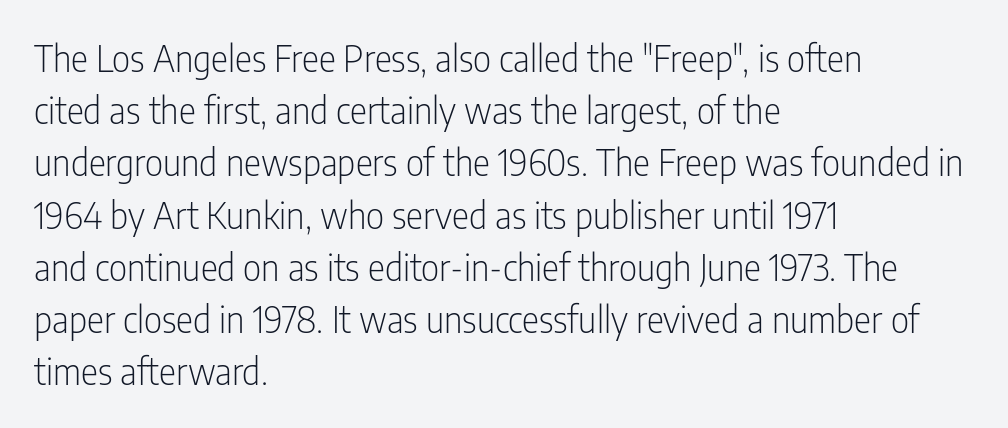
This is not heavy type; no bold has been used. Notice how descenders clear the ascenders below comfortably — that's standard leading. These lines are composed in type without serifs. Does extra space separate the letters? No, they use regular spacing.
